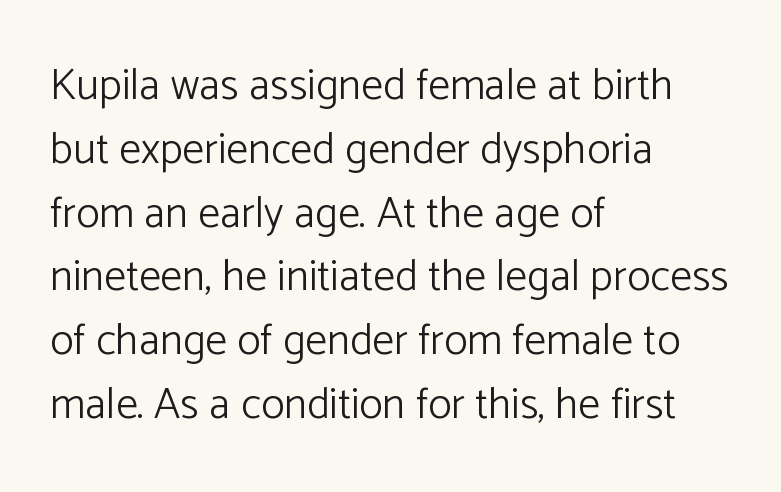
{"serif": "no", "italic": "no", "bold": "no", "weight": "light", "width": "normal", "stroke_contrast": "low", "x_height": "medium", "monospaced": "no", "underline": "no", "align": "left", "line_spacing": "normal", "line_spacing_ratio": 1.45, "letter_spacing": "normal", "letter_spacing_em": 0.0, "glyph_px": 44}
